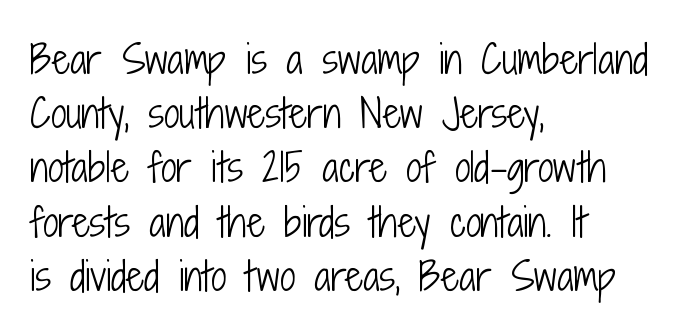
{"serif": "no", "italic": "no", "bold": "no", "weight": "light", "width": "condensed", "stroke_contrast": "low", "x_height": "medium", "monospaced": "no", "underline": "no", "align": "left", "line_spacing": "normal", "line_spacing_ratio": 1.39, "letter_spacing": "normal", "letter_spacing_em": 0.0, "glyph_px": 39}
